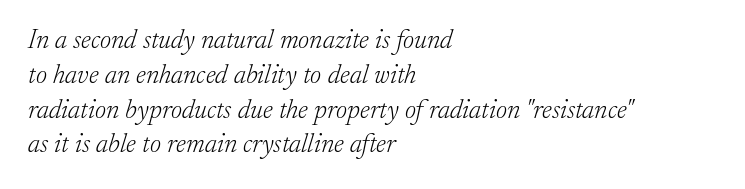
Q: Is the text bold? A: No.
Q: Is the text italic (slanted)? A: Yes, it leans right by about 17 degrees.
Q: Is the text underlined? A: No.
Q: How is the paragraph aligned? A: Left-aligned.
Q: Is the spacing between letters normal or unusually wide? A: Normal.
Q: Is the spacing between lines tight, normal or loose? A: Normal.
